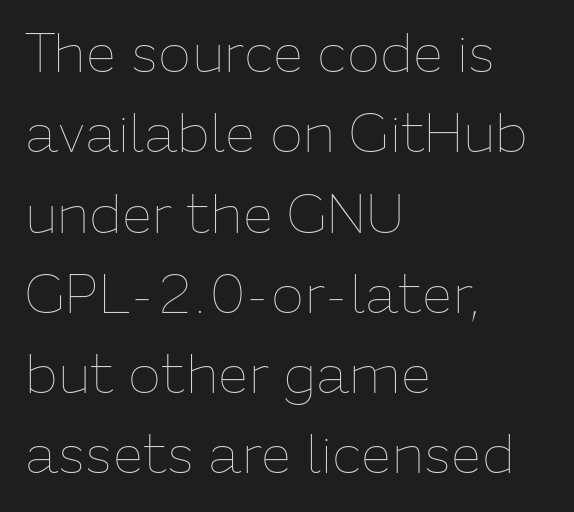
The lines are quadded left. Note the varied advance widths — an 'i' is clearly narrower than an 'm'. Words float on clear page, feet unadorned. Each word holds together tightly as a unit, with standard inter-letter gaps. Quick note: not italic, upright. The line-height multiplier appears to be the usual default.
